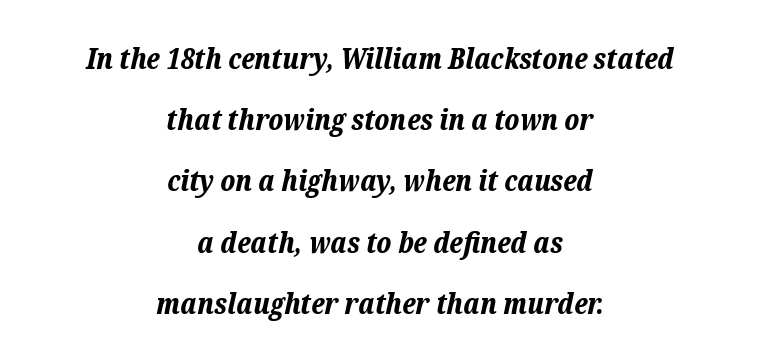
Q: Is the text bold? A: Yes.
Q: Is the text italic (slanted)? A: Yes, it leans right by about 12 degrees.
Q: Is the text underlined? A: No.
Q: How is the paragraph aligned? A: Centered.
Q: Is the spacing between letters normal or unusually wide? A: Normal.
Q: Is the spacing between lines tight, normal or loose? A: Loose.
Q: Width (condensed, normal, or wide)? A: Normal.
Q: Stroke contrast? A: Low.
Q: x-height? A: Medium.
Q: Monospaced? A: No.
